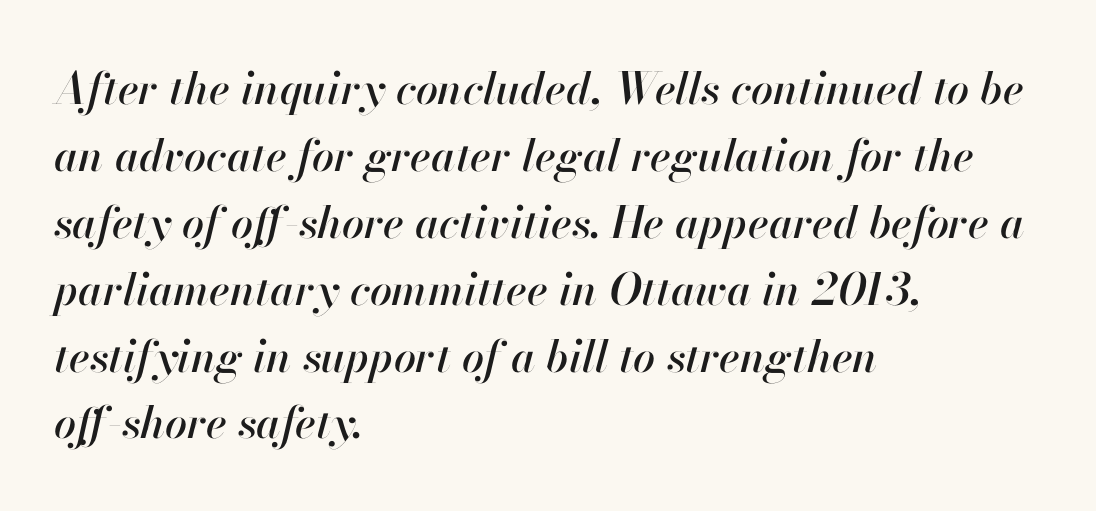
All the whitespace from short lines collects on the right. Looks like regular typesetting: each glyph gets only the width it needs. Whoever set this chose a conventional vertical rhythm. Default kerning and tracking; the words read as compact shapes. When letters slant like this, we call the style italic. The area under the type is left untouched.
